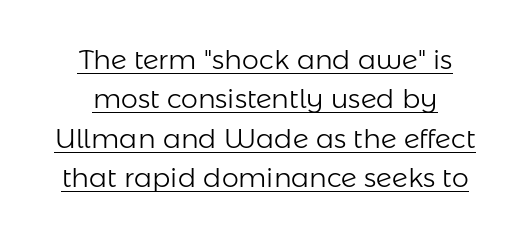
The image shows 27 px text type, upright; set centered, normal line spacing (1.46x), normal letter spacing, underlined.
